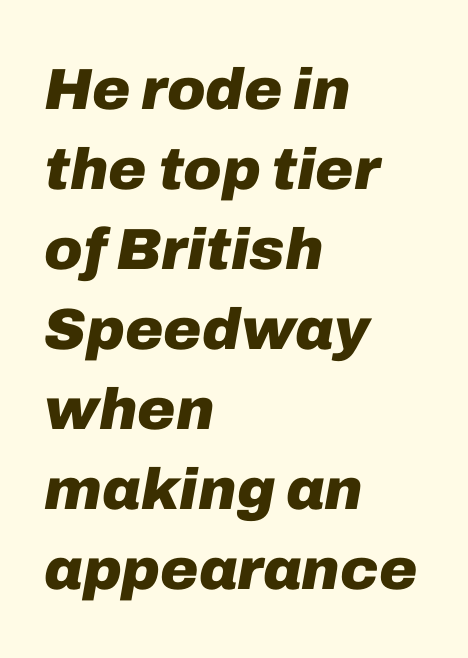
{"italic": "yes", "lean": "right", "slant_degrees": 10, "bold": "yes", "weight": "heavy", "width": "normal", "stroke_contrast": "low", "x_height": "medium", "monospaced": "no", "underline": "no", "align": "left", "line_spacing": "normal", "line_spacing_ratio": 1.38, "letter_spacing": "normal", "letter_spacing_em": 0.0, "glyph_px": 58}
